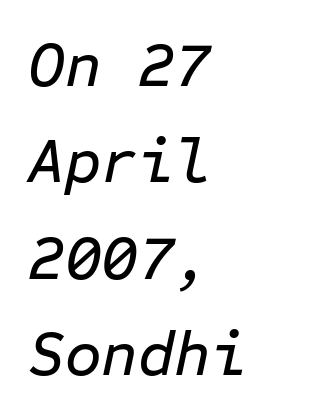
{"italic": "yes", "lean": "right", "slant_degrees": 12, "width": "normal", "stroke_contrast": "low", "x_height": "medium", "monospaced": "yes", "underline": "no", "align": "left", "line_spacing": "normal", "line_spacing_ratio": 1.53, "letter_spacing": "normal", "letter_spacing_em": 0.0, "glyph_px": 63}
